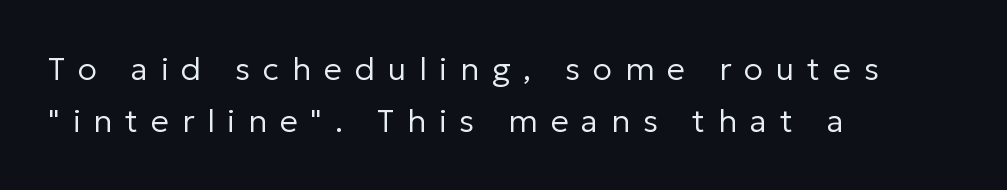
Q: Is the text bold? A: No.
Q: Is the text italic (slanted)? A: No, it is upright.
Q: Is the typeface a serif or a sans-serif typeface? A: Sans-serif.
Q: Is the text underlined? A: No.
Q: How is the paragraph aligned? A: Left-aligned.
Q: Is the spacing between letters normal or unusually wide? A: Unusually wide.
Q: Is the spacing between lines tight, normal or loose? A: Normal.
Q: Width (condensed, normal, or wide)? A: Normal.
Q: Stroke contrast? A: Low.
Q: x-height? A: Medium.
Q: Monospaced? A: No.
